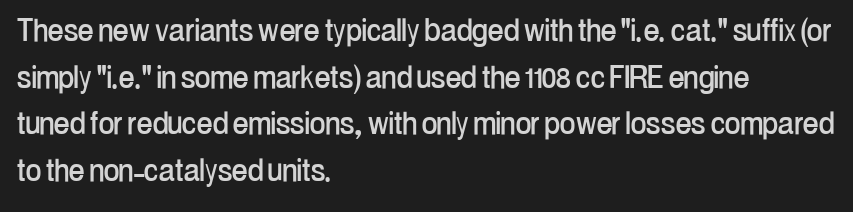
The image shows 38 px condensed sans-serif type, upright; set left-aligned, line spacing 1.23x, normal letter spacing, not underlined; low stroke contrast and a medium x-height.
